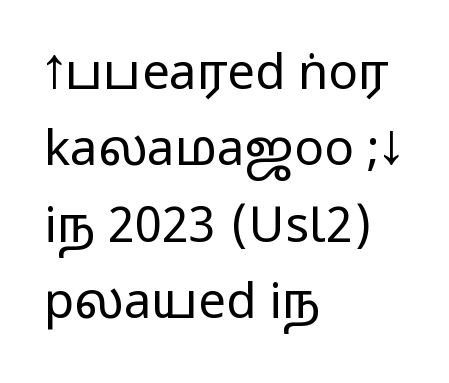
The image shows 49 px wide sans-serif type, upright; set left-aligned, normal line spacing (1.56x), normal letter spacing, not underlined; medium stroke contrast.
